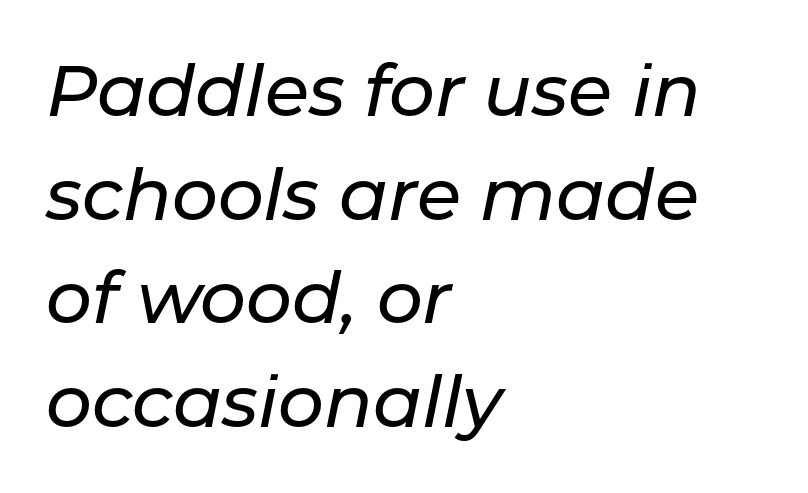
If you drew a line through each stem, it would be angled. One glance says typical: line gaps are just what's usual. Check the space under the baseline: it is left empty. Each word holds together tightly as a unit, with standard inter-letter gaps. Is this a fixed-width face? No — the glyphs have proportional, varying widths.
